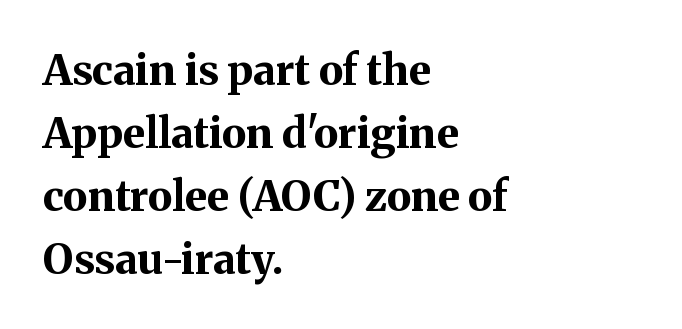
Q: Is the text bold? A: Yes.
Q: Is the text italic (slanted)? A: No, it is upright.
Q: Is the typeface a serif or a sans-serif typeface? A: Serif.
Q: Is the text underlined? A: No.
Q: How is the paragraph aligned? A: Left-aligned.
Q: Is the spacing between letters normal or unusually wide? A: Normal.
Q: Is the spacing between lines tight, normal or loose? A: Normal.
Q: Width (condensed, normal, or wide)? A: Normal.
Q: Stroke contrast? A: Medium.
Q: x-height? A: Medium.
Q: Monospaced? A: No.
